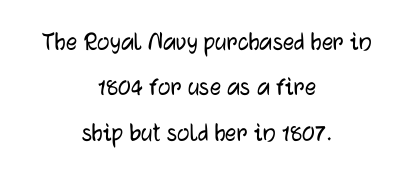
Q: Is the text italic (slanted)? A: No, it is upright.
Q: Is the typeface a serif or a sans-serif typeface? A: Sans-serif.
Q: Is the text underlined? A: No.
Q: How is the paragraph aligned? A: Centered.
Q: Is the spacing between letters normal or unusually wide? A: Normal.
Q: Is the spacing between lines tight, normal or loose? A: Normal.
Q: Width (condensed, normal, or wide)? A: Normal.
Q: Stroke contrast? A: Low.
Q: x-height? A: Medium.
Q: Monospaced? A: No.
